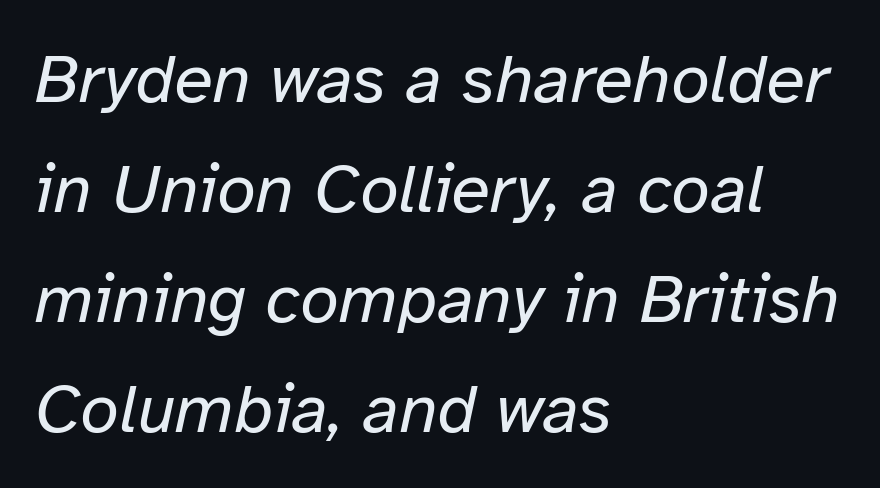
Q: Is the text bold? A: No.
Q: Is the text italic (slanted)? A: Yes, it leans right by about 12 degrees.
Q: Is the text underlined? A: No.
Q: How is the paragraph aligned? A: Left-aligned.
Q: Is the spacing between letters normal or unusually wide? A: Normal.
Q: Is the spacing between lines tight, normal or loose? A: Normal.
Q: Width (condensed, normal, or wide)? A: Normal.
Q: Stroke contrast? A: Low.
Q: x-height? A: Medium.
Q: Monospaced? A: No.
